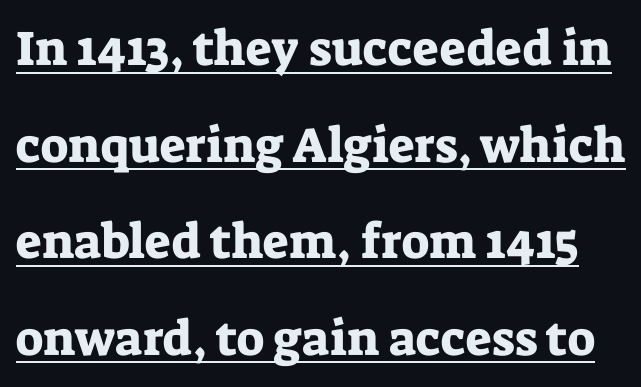
Q: Is the text italic (slanted)? A: No, it is upright.
Q: Is the typeface a serif or a sans-serif typeface? A: Serif.
Q: Is the text underlined? A: Yes.
Q: Is the spacing between letters normal or unusually wide? A: Normal.
Q: Is the spacing between lines tight, normal or loose? A: Loose.
Q: Width (condensed, normal, or wide)? A: Normal.
Q: Stroke contrast? A: Low.
Q: x-height? A: Medium.
Q: Monospaced? A: No.
